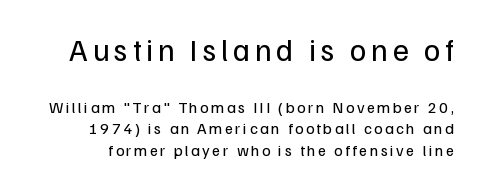
{"serif": "no", "italic": "no", "bold": "no", "weight": "regular", "width": "normal", "stroke_contrast": "low", "x_height": "medium", "monospaced": "no", "underline": "no", "line_spacing": "normal", "line_spacing_ratio": 1.35, "larger_block": "first", "size_ratio": 1.94, "glyph_px": 31}
